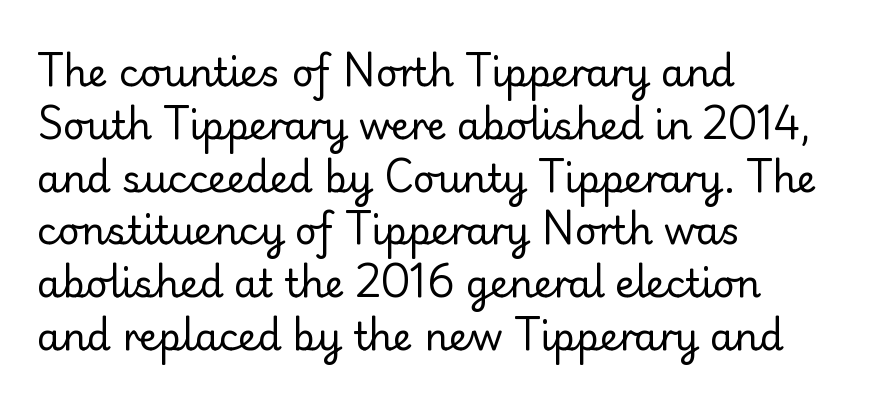
The image shows 38 px regular-weight serif type, upright; set left-aligned, normal line spacing (1.39x), normal letter spacing, not underlined; low stroke contrast and a small x-height.
